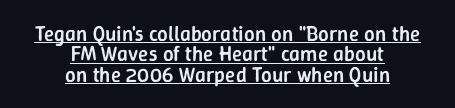
Q: Is the text bold? A: Semi-bold.
Q: Is the text italic (slanted)? A: No, it is upright.
Q: Is the text underlined? A: Yes.
Q: How is the paragraph aligned? A: Centered.
Q: Is the spacing between letters normal or unusually wide? A: Normal.
Q: Is the spacing between lines tight, normal or loose? A: Tight.
